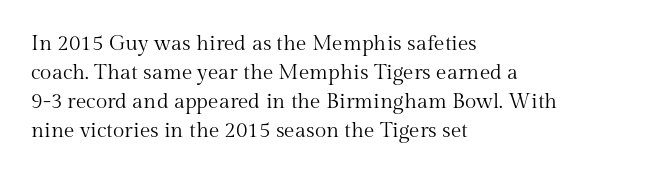
{"italic": "no", "bold": "no", "underline": "no", "align": "left", "line_spacing": "normal", "line_spacing_ratio": 1.38, "letter_spacing": "normal", "letter_spacing_em": 0.0, "glyph_px": 21}
